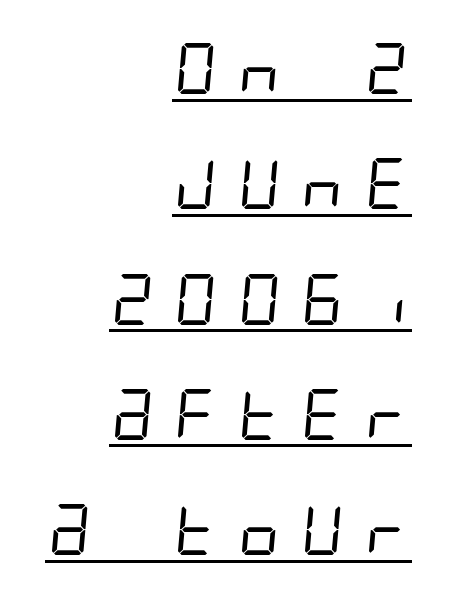
Q: Is the text bold? A: No.
Q: Is the typeface a serif or a sans-serif typeface? A: Sans-serif.
Q: Is the text underlined? A: Yes.
Q: How is the paragraph aligned? A: Right-aligned.
Q: Is the spacing between letters normal or unusually wide? A: Unusually wide.
Q: Is the spacing between lines tight, normal or loose? A: Loose.
Q: Width (condensed, normal, or wide)? A: Condensed.
Q: Stroke contrast? A: Low.
Q: x-height? A: Large.
